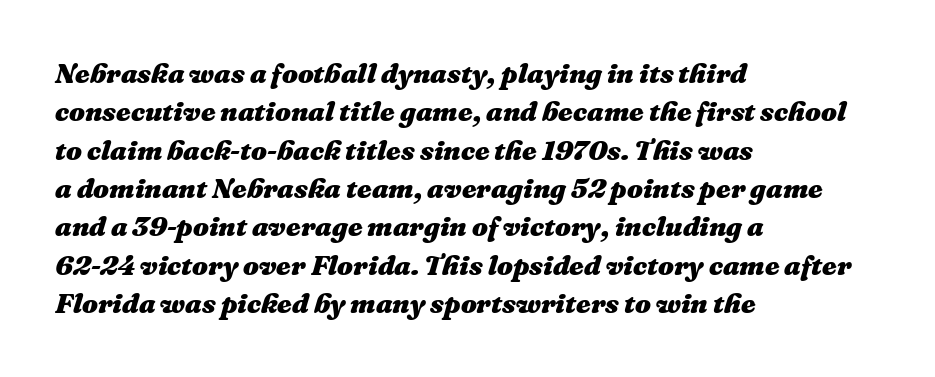
Would a proofreader flag this as italicized? Yes. The rendering uses a moderate line-height, typical for paragraphs. The rag falls on the right side of this text block. Every letter is thick-stroked: bold, no question.
